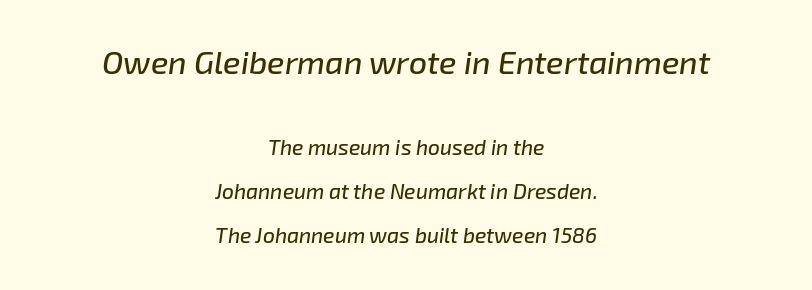
The image shows 32 px text type, italic (leaning right); set centered, loose line spacing (2.08x), normal letter spacing, not underlined; the first (top) block is 1.52x larger; low stroke contrast and a medium x-height.
